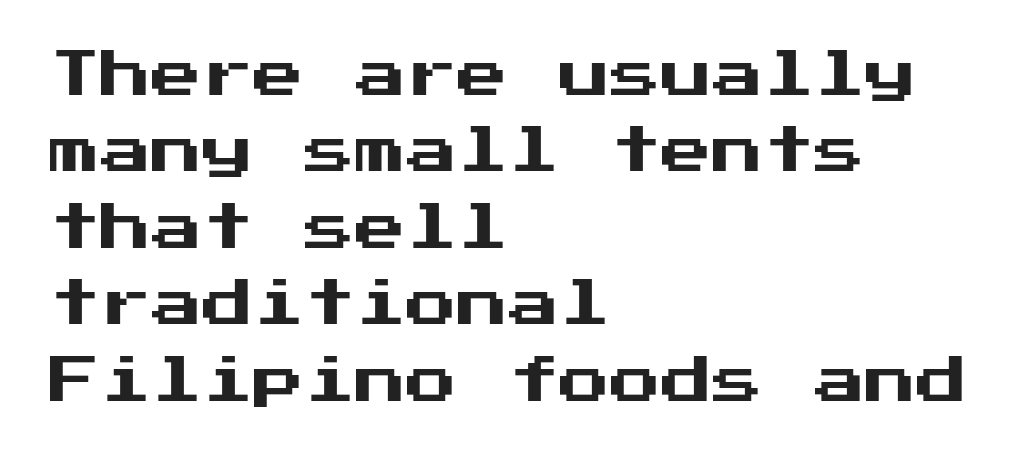
The vertical gap from one line to the next is medium. Does the type have serifs? No, each stem ends abruptly. The text block is weighted toward the left margin, trailing off unevenly rightward. The type sits square on the baseline with zero lean.
